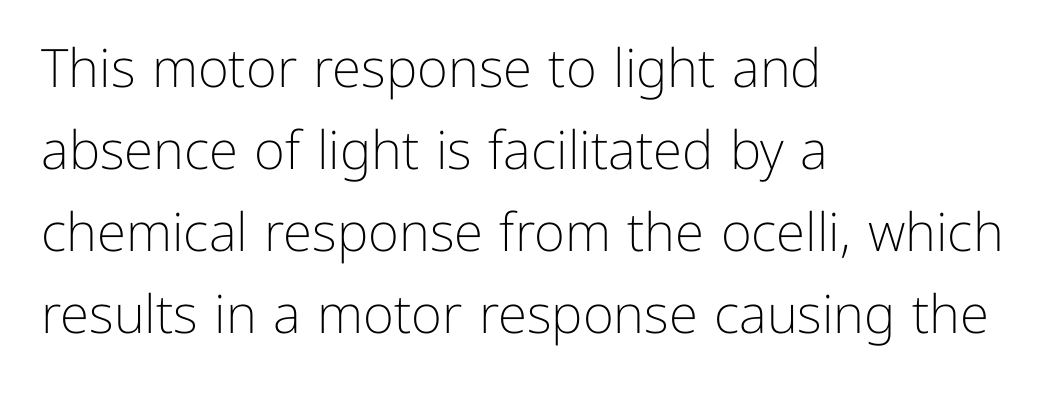
Q: Is the text bold? A: No.
Q: Is the text italic (slanted)? A: No, it is upright.
Q: Is the typeface a serif or a sans-serif typeface? A: Sans-serif.
Q: Is the text underlined? A: No.
Q: How is the paragraph aligned? A: Left-aligned.
Q: Is the spacing between letters normal or unusually wide? A: Normal.
Q: Is the spacing between lines tight, normal or loose? A: Normal.
Q: Width (condensed, normal, or wide)? A: Normal.
Q: Stroke contrast? A: Low.
Q: x-height? A: Medium.
Q: Monospaced? A: No.
